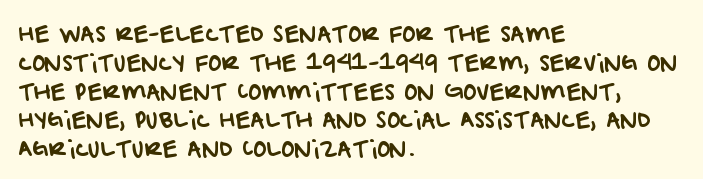
Honestly, the row spacing looks completely unremarkable. Anything drawn beneath the words? Only blank space. A student would call this left alignment; a typographer would say flush left, rag right. Default kerning and tracking; the words read as compact shapes.
